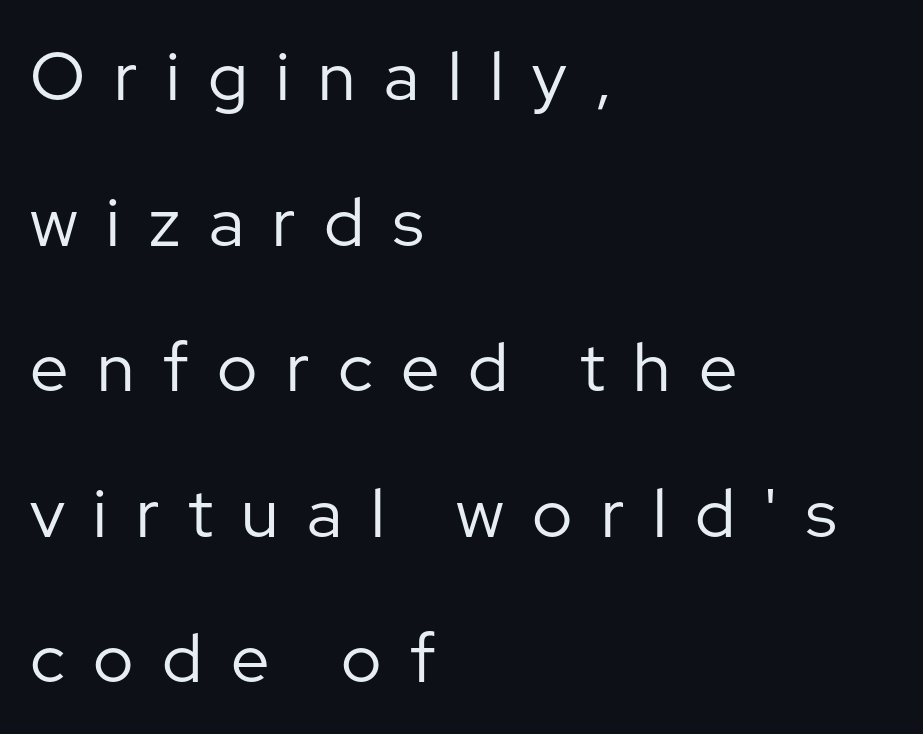
A typesetter would call this heavily tracked-out type. Serif or sans? Sans — the stroke terminals are bare. Posture: straight, roman, zero tilt. Stems here are at most as thick as an everyday book face.
